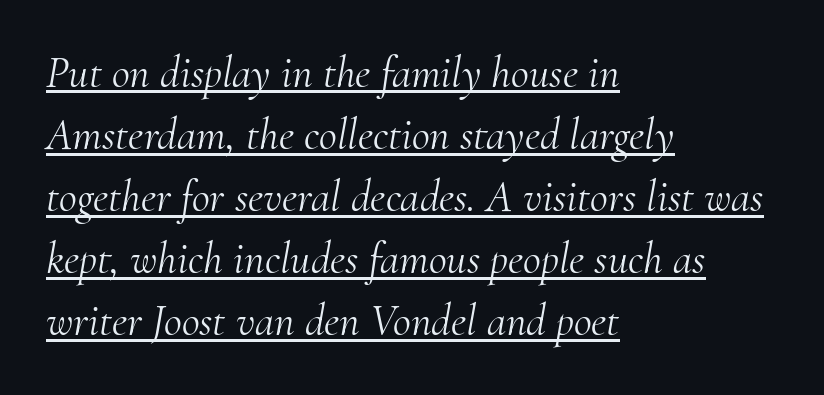
The image shows 44 px light serif type, italic (leaning right); set left-aligned, normal line spacing (1.41x), normal letter spacing, underlined; medium stroke contrast and a small x-height.
